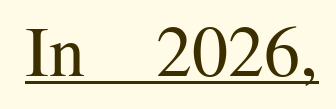
The image shows 72 px regular-weight serif type, upright; set normal letter spacing, underlined; medium stroke contrast and a medium x-height.
